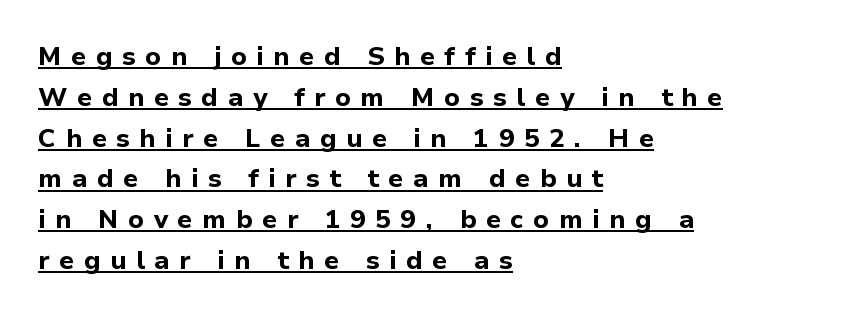
You can tell it's not italic because the verticals are truly vertical. These lines carry a lot of weight — the face is fully bold. Each line starts at the same left margin while the right side varies. Short note: letters widely spaced. The rows are spaced the way most documents space them.
